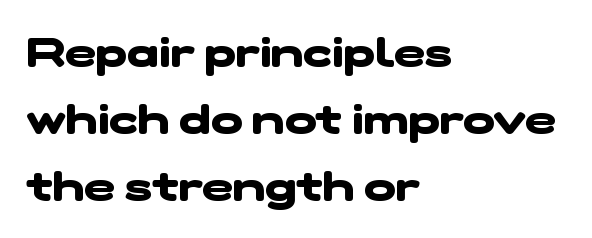
{"serif": "no", "bold": "yes", "weight": "heavy", "width": "wide", "stroke_contrast": "low", "x_height": "medium", "monospaced": "no", "underline": "no", "align": "left", "line_spacing": "normal", "line_spacing_ratio": 1.6, "letter_spacing": "normal", "letter_spacing_em": 0.0, "glyph_px": 42}
